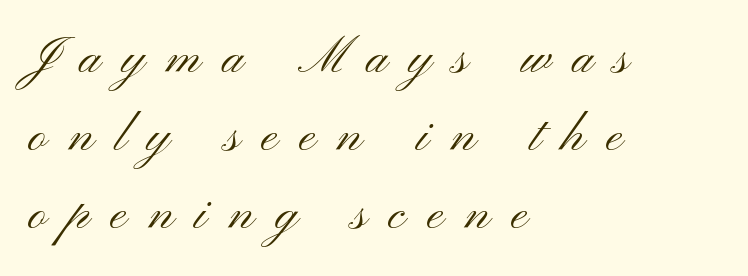
{"serif": "no", "bold": "no", "weight": "light", "width": "wide", "stroke_contrast": "medium", "x_height": "small", "monospaced": "no", "underline": "no", "align": "left", "line_spacing": "normal", "line_spacing_ratio": 1.56, "letter_spacing": "wide", "letter_spacing_em": 0.43, "glyph_px": 50}
